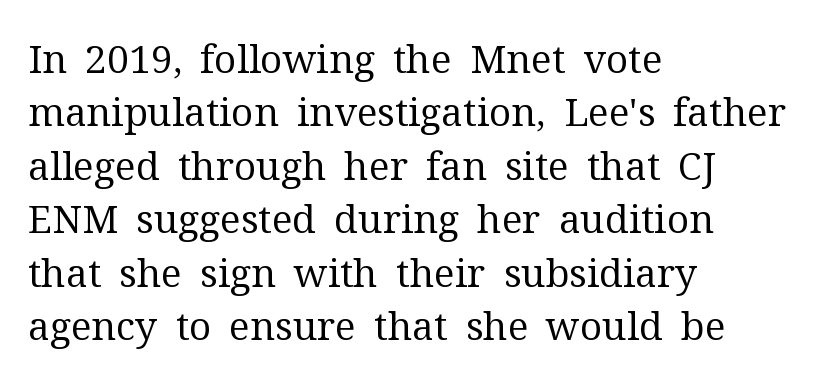
Rule under the text: the space is simply empty. How are the letters spaced? Ordinarily, with no added tracking. Honestly, the row spacing looks completely unremarkable. The rendering anchors every line to the left-hand side. A typesetter would call this proportional, since set widths differ per character.
